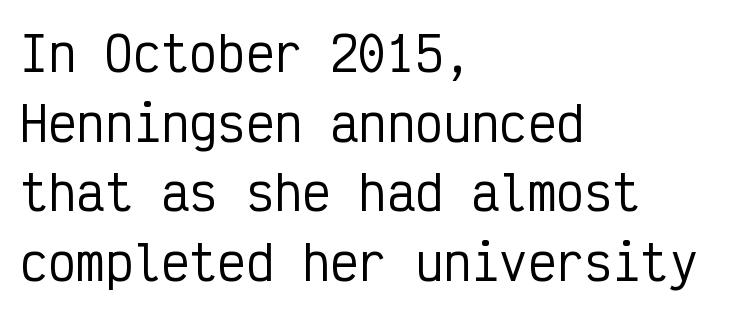
The image shows 47 px condensed sans-serif type, upright, monospaced; set left-aligned, normal line spacing (1.48x), normal letter spacing, not underlined; low stroke contrast and a medium x-height.
